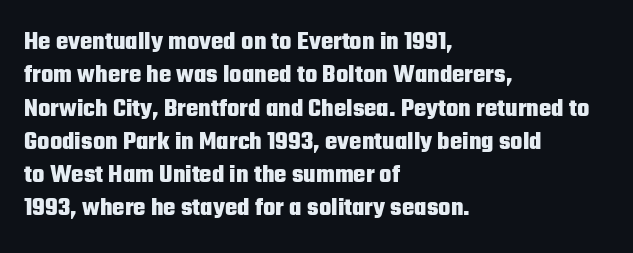
In terms of posture, this sample is upright. Look at the stroke-to-counter ratio: heavy, a bold. Notice how descenders clear the ascenders below comfortably — that's standard leading. The zone under the glyphs is completely vacant. The rendering keeps characters at their native spacing.
